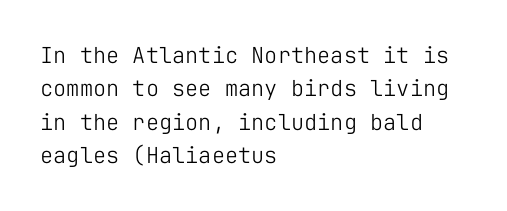
Q: Is the text bold? A: No.
Q: Is the text italic (slanted)? A: No, it is upright.
Q: Is the text underlined? A: No.
Q: How is the paragraph aligned? A: Left-aligned.
Q: Is the spacing between letters normal or unusually wide? A: Normal.
Q: Is the spacing between lines tight, normal or loose? A: Normal.
